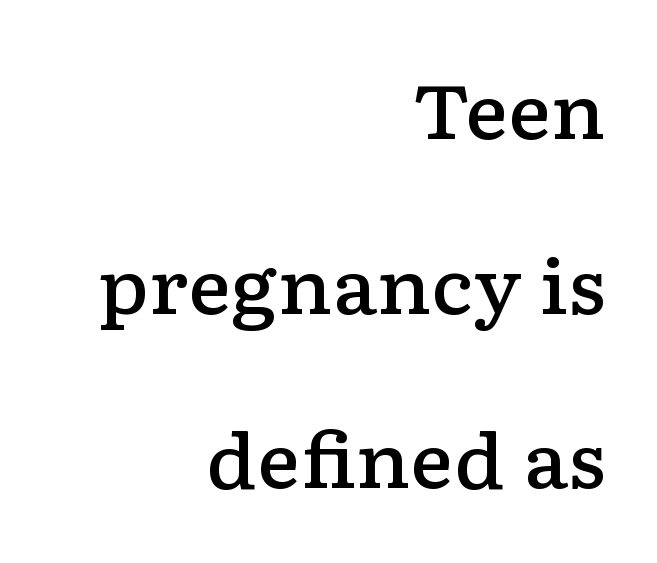
The image shows 74 px semibold, wide serif type, upright; set right-aligned, loose line spacing (2.36x), normal letter spacing, not underlined; low stroke contrast and a medium x-height.
